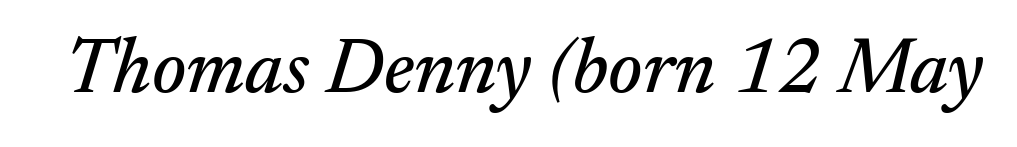
The image shows 78 px serif type, italic (leaning right); set normal letter spacing, not underlined; medium stroke contrast and a small x-height.
